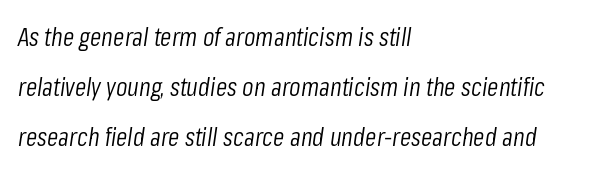
Nothing heavy about these letters — not bold at all. Tracking here is standard; glyphs follow each other at the usual distance. The leading is generous, giving the passage an open texture. The passage shown leans; its letterforms are oblique. Anything drawn beneath the words? Only blank space.
